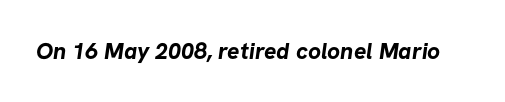
Q: Is the text bold? A: Yes.
Q: Is the text underlined? A: No.
Q: Is the spacing between letters normal or unusually wide? A: Normal.
